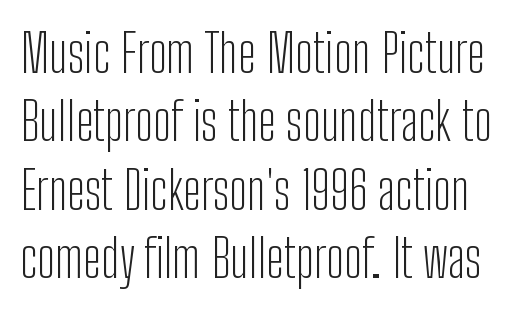
{"serif": "no", "italic": "no", "bold": "no", "weight": "light", "width": "condensed", "stroke_contrast": "low", "x_height": "medium", "monospaced": "no", "underline": "no", "line_spacing": "normal", "line_spacing_ratio": 1.29, "letter_spacing": "normal", "letter_spacing_em": 0.0, "glyph_px": 53}
